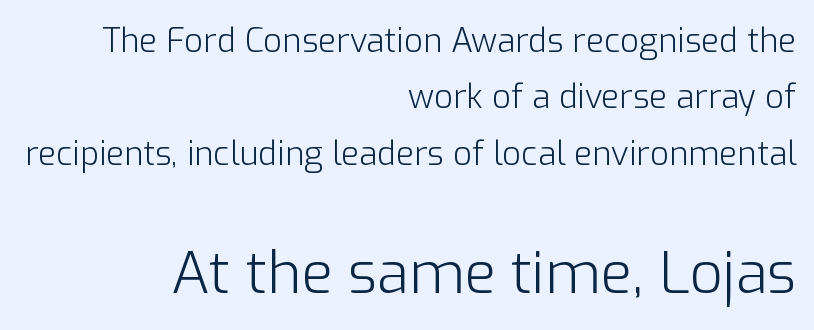
The image shows 58 px light sans-serif type, upright; set right-aligned, line spacing 1.71x, normal letter spacing, not underlined; the second (bottom) block is 1.76x larger; low stroke contrast and a medium x-height.
